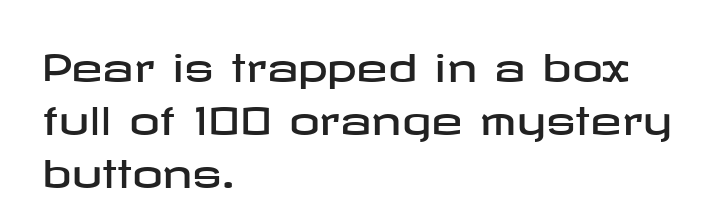
The image shows 38 px wide sans-serif type, upright; set left-aligned, normal line spacing (1.4x), normal letter spacing, not underlined; low stroke contrast and a medium x-height.
